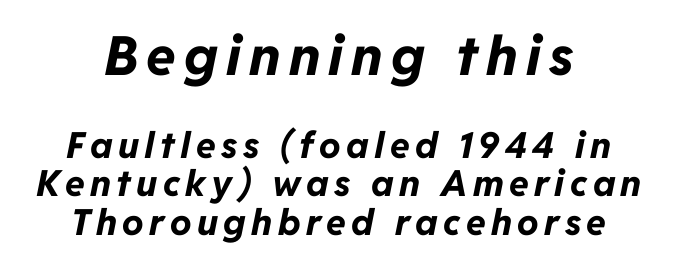
Q: Is the text bold? A: Yes.
Q: Is the text italic (slanted)? A: Yes, it leans right by about 11 degrees.
Q: Is the text underlined? A: No.
Q: How is the paragraph aligned? A: Centered.
Q: Is the spacing between lines tight, normal or loose? A: Tight.
Q: Which block of text is set in a larger size, the first (top) or the second (bottom)? A: The first (top) one.
Q: Width (condensed, normal, or wide)? A: Normal.
Q: Stroke contrast? A: Low.
Q: x-height? A: Medium.
Q: Monospaced? A: No.
